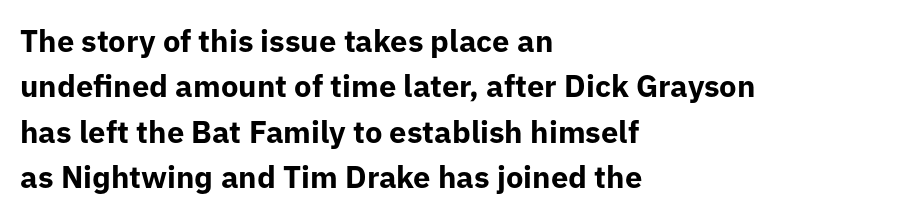
The image shows 31 px bold sans-serif type, upright; set left-aligned, normal line spacing (1.46x), normal letter spacing, not underlined; low stroke contrast and a medium x-height.
